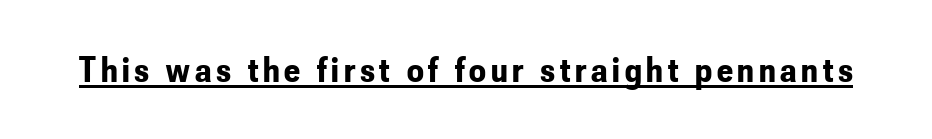
The image shows 37 px bold, condensed sans-serif type, upright; set underlined; low stroke contrast and a small x-height.
